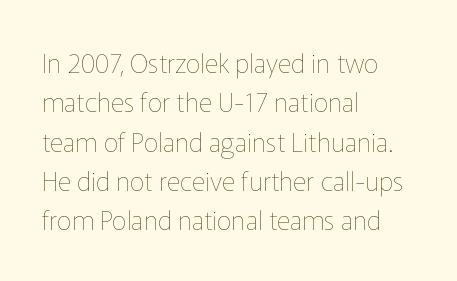
The image shows 26 px text type, upright; set left-aligned, normal line spacing (1.51x), normal letter spacing, not underlined.
